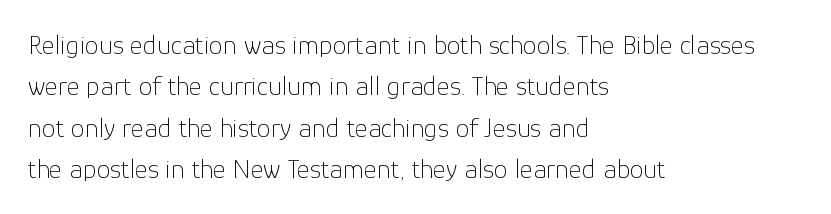
The image shows 28 px thin sans-serif type, upright; set left-aligned, normal line spacing (1.48x), normal letter spacing, not underlined; low stroke contrast and a medium x-height.
